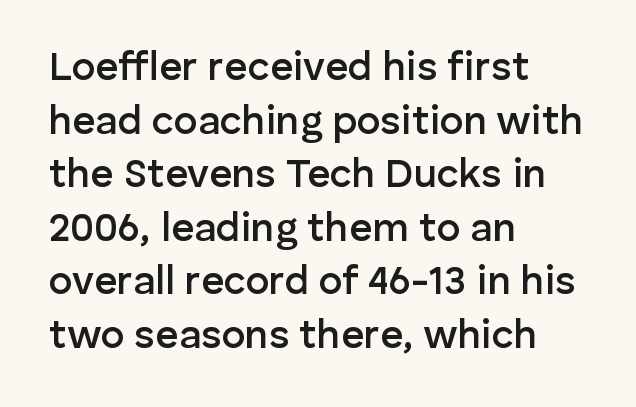
The image shows 40 px semibold sans-serif type, upright; set left-aligned, normal line spacing (1.34x), normal letter spacing, not underlined; low stroke contrast and a medium x-height.
